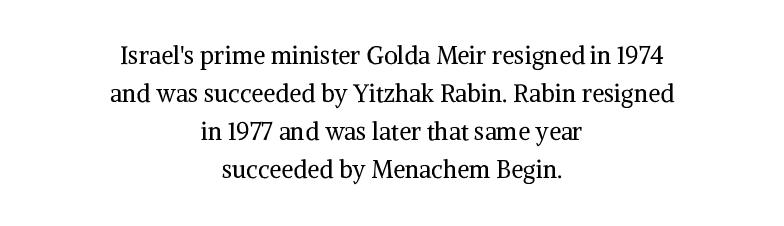
The image shows 24 px text type, upright; set centered, normal line spacing (1.59x), normal letter spacing, not underlined.
